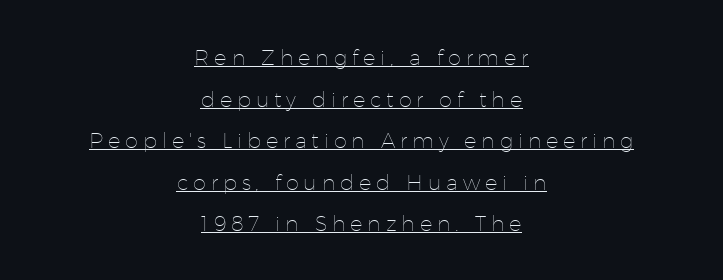
The font is comparable to plain body text, perhaps lighter. The leading is generous, giving the passage an open texture. The passage shown is underscored from start to finish. Letter spacing: wide. Unlike italic type, these characters show no tilt at all.
